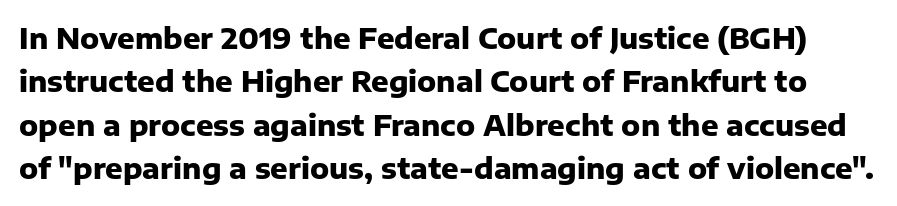
Q: Is the text bold? A: Yes.
Q: Is the text italic (slanted)? A: No, it is upright.
Q: Is the typeface a serif or a sans-serif typeface? A: Sans-serif.
Q: Is the text underlined? A: No.
Q: Is the spacing between letters normal or unusually wide? A: Normal.
Q: Is the spacing between lines tight, normal or loose? A: Normal.
Q: Width (condensed, normal, or wide)? A: Normal.
Q: Stroke contrast? A: Low.
Q: x-height? A: Medium.
Q: Monospaced? A: No.
